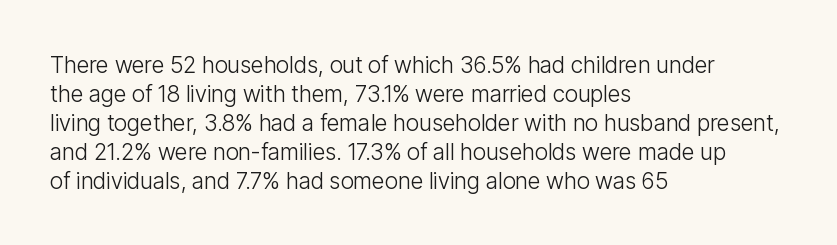
Q: Is the text bold? A: No.
Q: Is the text italic (slanted)? A: No, it is upright.
Q: Is the text underlined? A: No.
Q: How is the paragraph aligned? A: Left-aligned.
Q: Is the spacing between letters normal or unusually wide? A: Normal.
Q: Is the spacing between lines tight, normal or loose? A: Normal.
